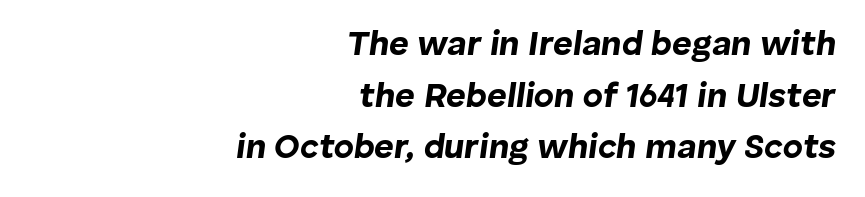
The baseline area is clear. One-word summary of the alignment: right. The axis of the letterforms is tilted away from vertical. Inter-character spacing is left at the font's built-in metrics. Do the characters align in a grid? No, the font is proportional.
